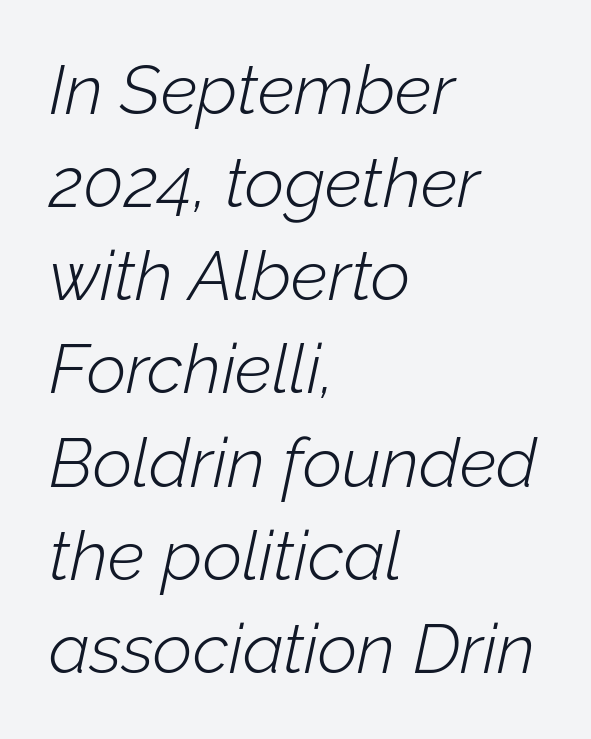
The image shows 69 px light type, italic (leaning right); set left-aligned, normal line spacing (1.35x), normal letter spacing, not underlined; low stroke contrast and a medium x-height.
